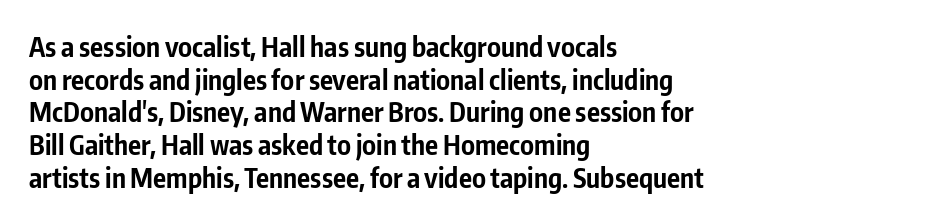
{"italic": "no", "bold": "yes", "underline": "no", "align": "left", "line_spacing_ratio": 1.21, "letter_spacing": "normal", "letter_spacing_em": 0.0, "glyph_px": 27}
